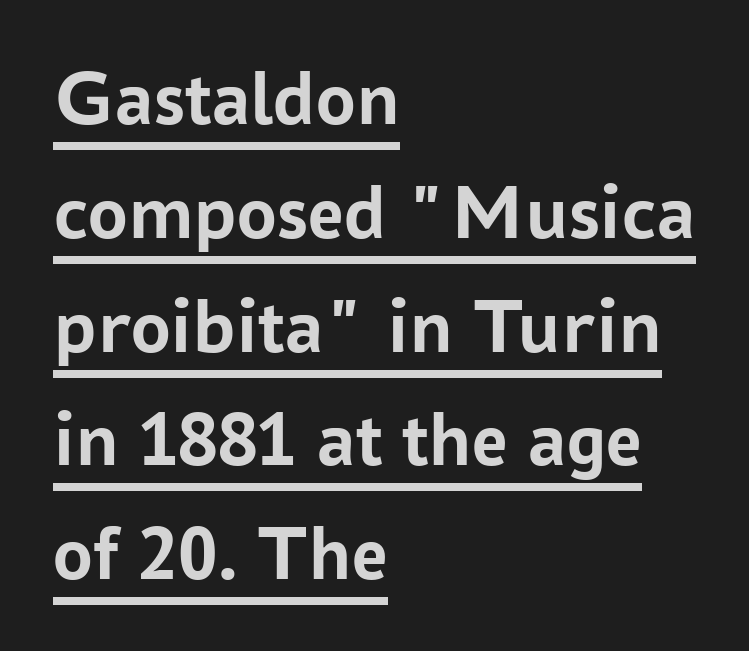
Compared with undecorated copy, this sample adds a rule below the words. Short and long lines alike share a common starting point at left. The passage shown is emphatically bold. A sans-serif font was chosen for this passage. Every stem runs plumb, perpendicular to the baseline. Nobody touched the tracking dial on this one.
